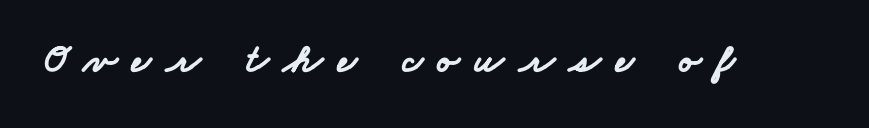
Q: Is the text bold? A: Yes.
Q: Is the typeface a serif or a sans-serif typeface? A: Sans-serif.
Q: Is the text underlined? A: No.
Q: Is the spacing between letters normal or unusually wide? A: Unusually wide.
Q: Width (condensed, normal, or wide)? A: Wide.
Q: Stroke contrast? A: Low.
Q: x-height? A: Small.
Q: Monospaced? A: No.
